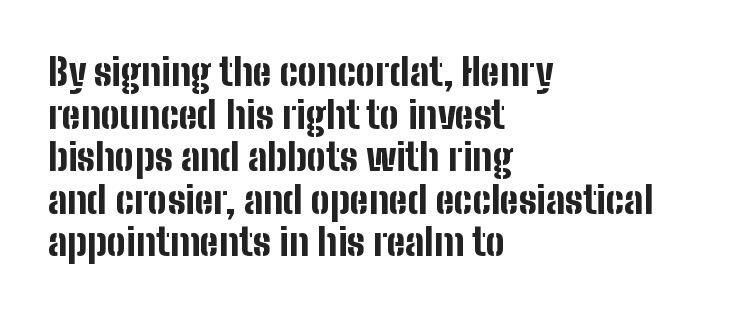
In terms of letterform style, serifs are entirely absent. The letters are bold, with thick, heavy strokes. Compared with a centered layout, this one pins lines to the left instead. In terms of leading, this rendering errs on the cramped side.
